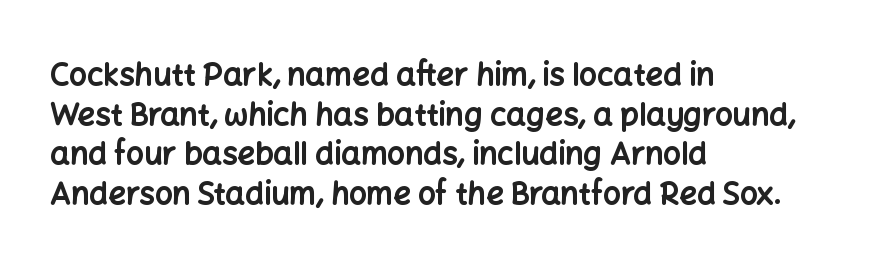
Q: Is the text bold? A: Yes.
Q: Is the text italic (slanted)? A: No, it is upright.
Q: Is the typeface a serif or a sans-serif typeface? A: Sans-serif.
Q: Is the text underlined? A: No.
Q: How is the paragraph aligned? A: Left-aligned.
Q: Is the spacing between letters normal or unusually wide? A: Normal.
Q: Is the spacing between lines tight, normal or loose? A: Normal.
Q: Width (condensed, normal, or wide)? A: Normal.
Q: Stroke contrast? A: Low.
Q: x-height? A: Medium.
Q: Monospaced? A: No.
